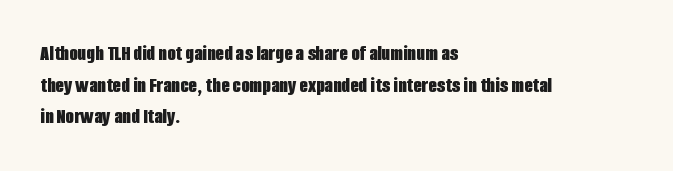
The image shows 22 px bold type, upright; set left-aligned, normal line spacing (1.44x), normal letter spacing, not underlined.
